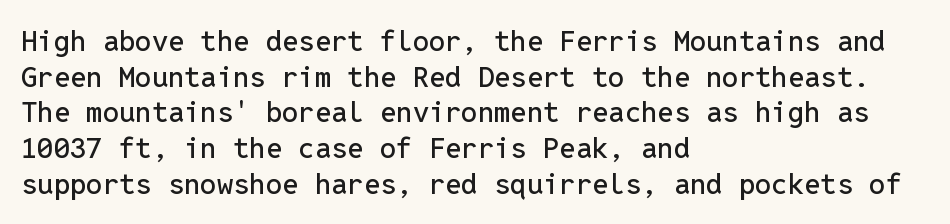
Does the copy run flush right? No — it runs flush left. The rendering uses typewriter-style spacing with identical character cells. Every stem runs plumb, perpendicular to the baseline. Unlike a traditional serif, this face leaves its strokes unadorned. Each row of text sits above clean, open space.
